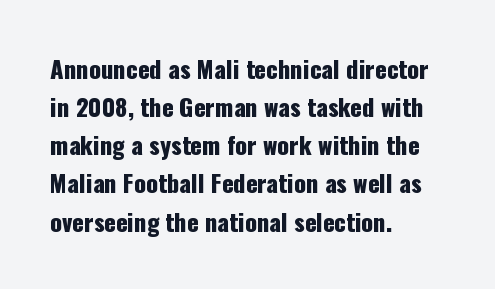
A normal amount of white space separates one row of letters from the next. In terms of letterspacing, this is plain default setting. Quick note: not italic, upright. Only glyphs here, with clear space below each row. Horizontally, the lines are justified to the leading edge only.
